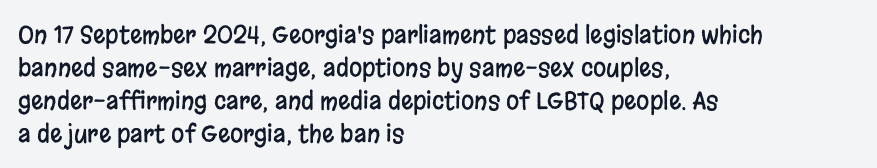
The type sits square on the baseline with zero lean. Students, observe: this is what conventionally led text looks like. Notice how the passage keeps a crisp vertical edge on the left only. Lines of text with bare space underneath.
